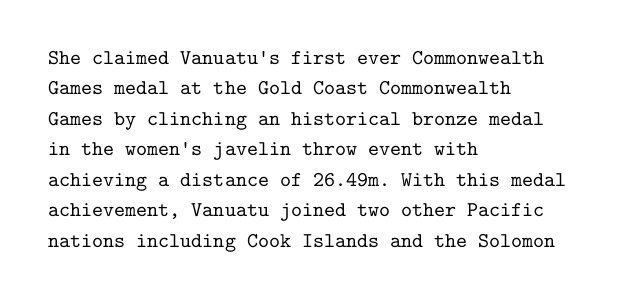
A bare baseline throughout the passage. This rendering uses left alignment, leaving the right contour irregular. Vertical strokes here are truly vertical. Glyph-to-glyph distance matches everyday printed text. If you measured baseline to baseline, you'd find a middling distance.
